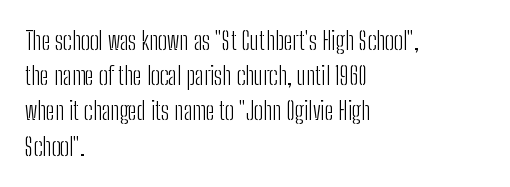
{"italic": "no", "bold": "no", "underline": "no", "align": "left", "line_spacing": "normal", "line_spacing_ratio": 1.41, "letter_spacing": "normal", "letter_spacing_em": 0.0, "glyph_px": 25}
